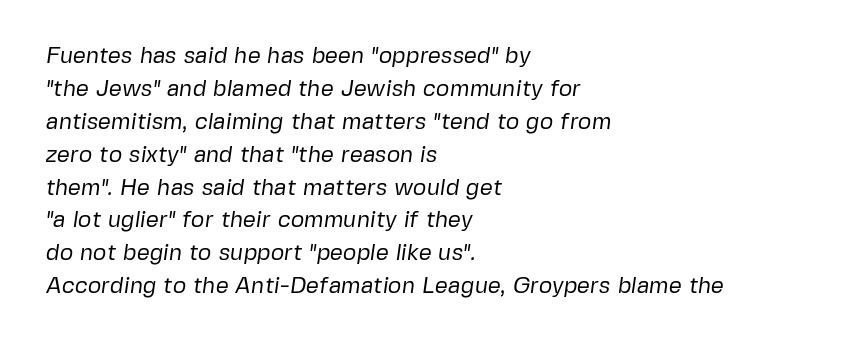
The image shows 23 px text type; set left-aligned, normal line spacing (1.43x), normal letter spacing, not underlined.
